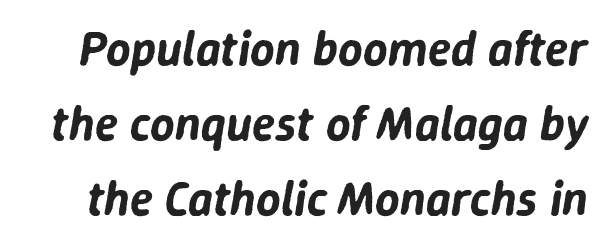
Q: Is the text italic (slanted)? A: Yes, it leans right by about 9 degrees.
Q: Is the text underlined? A: No.
Q: Is the spacing between letters normal or unusually wide? A: Normal.
Q: Is the spacing between lines tight, normal or loose? A: Normal.
Q: Width (condensed, normal, or wide)? A: Normal.
Q: Stroke contrast? A: Low.
Q: x-height? A: Medium.
Q: Monospaced? A: No.
